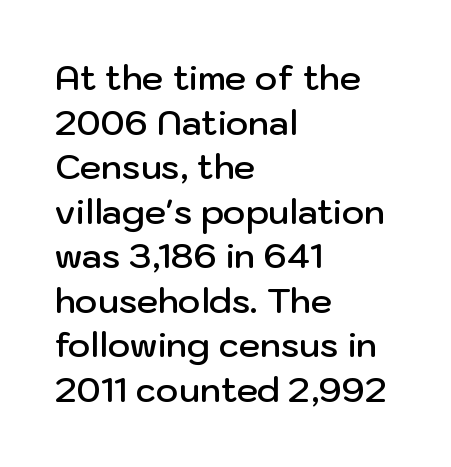
{"serif": "no", "italic": "no", "bold": "semi", "weight": "semibold", "width": "normal", "stroke_contrast": "low", "x_height": "medium", "monospaced": "no", "underline": "no", "align": "left", "line_spacing": "normal", "line_spacing_ratio": 1.31, "letter_spacing": "normal", "letter_spacing_em": 0.0, "glyph_px": 34}
